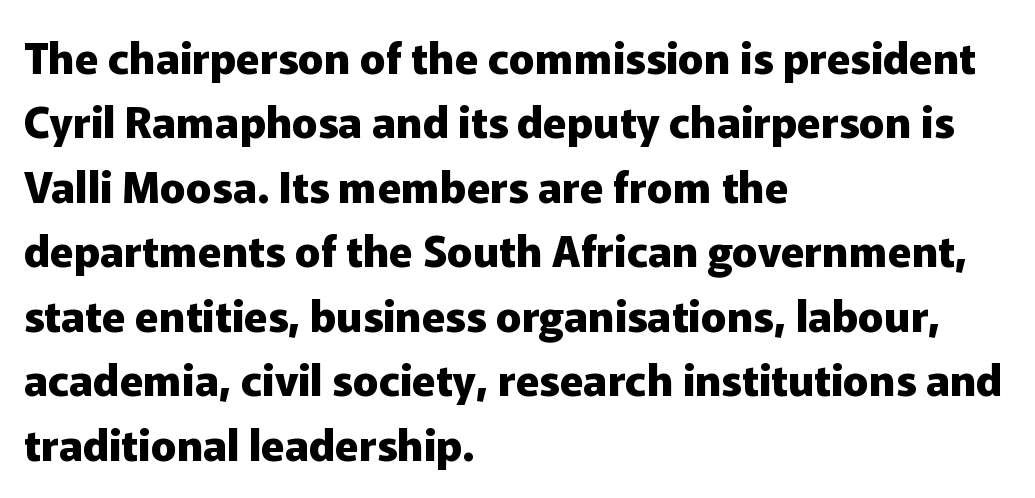
{"serif": "no", "italic": "no", "bold": "yes", "weight": "heavy", "width": "normal", "stroke_contrast": "low", "x_height": "medium", "monospaced": "no", "underline": "no", "align": "left", "line_spacing": "normal", "line_spacing_ratio": 1.5, "letter_spacing": "normal", "letter_spacing_em": 0.0, "glyph_px": 43}
